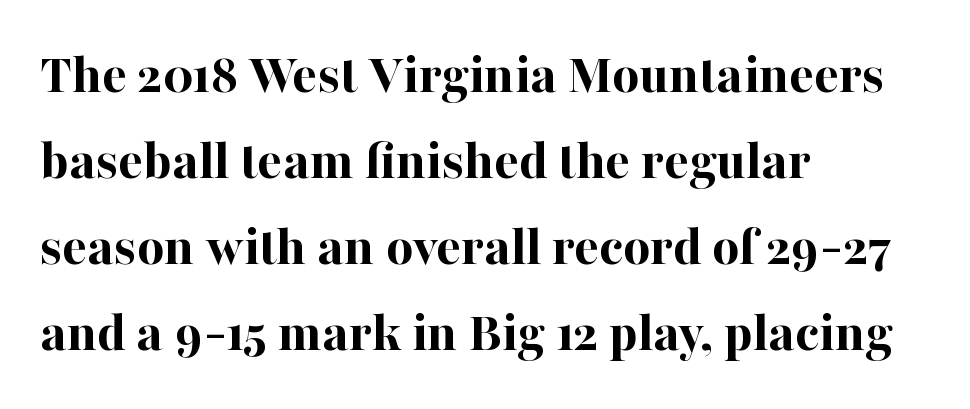
The image shows 58 px bold serif type, upright; set left-aligned, normal line spacing (1.48x), normal letter spacing, not underlined; high stroke contrast and a medium x-height.
